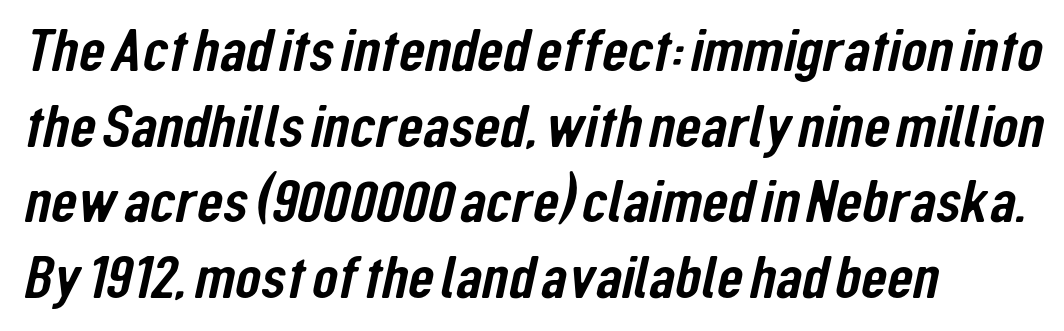
The image shows 60 px condensed sans-serif type; set left-aligned, normal line spacing (1.26x), normal letter spacing, not underlined; low stroke contrast and a medium x-height.
